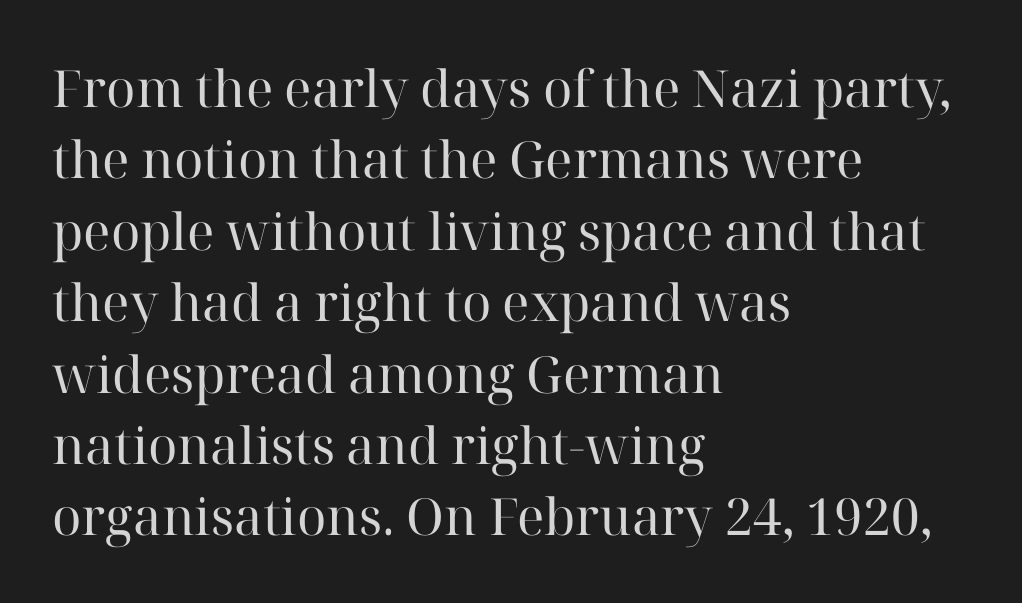
{"serif": "yes", "italic": "no", "bold": "no", "weight": "regular", "width": "normal", "stroke_contrast": "high", "x_height": "medium", "monospaced": "no", "underline": "no", "align": "left", "line_spacing": "normal", "line_spacing_ratio": 1.4, "letter_spacing": "normal", "letter_spacing_em": 0.0, "glyph_px": 51}
